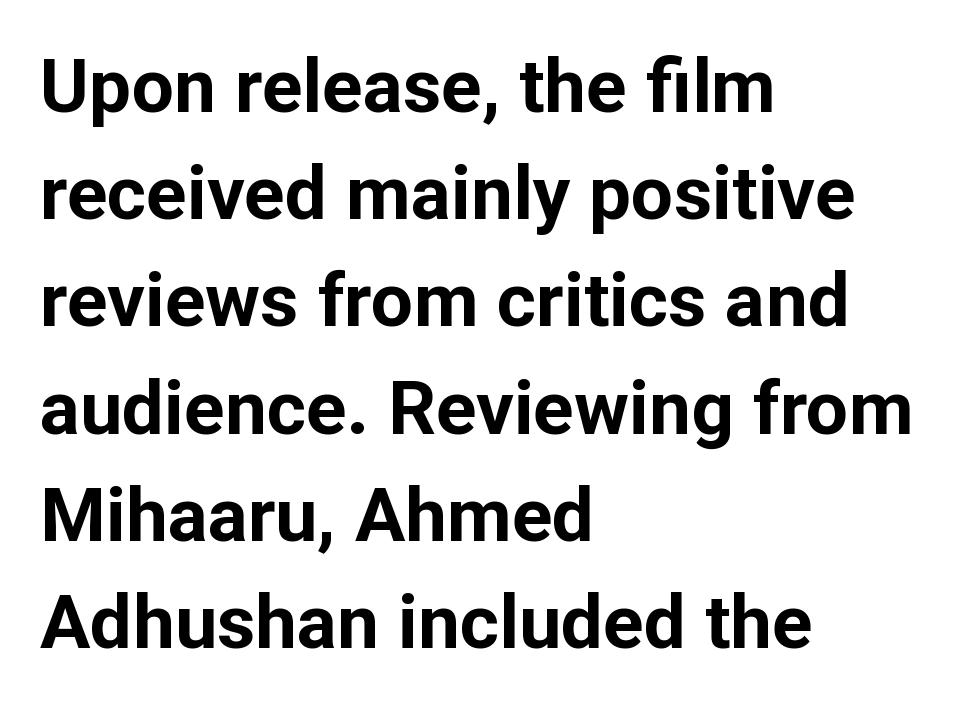
Q: Is the text bold? A: Yes.
Q: Is the text italic (slanted)? A: No, it is upright.
Q: Is the typeface a serif or a sans-serif typeface? A: Sans-serif.
Q: Is the text underlined? A: No.
Q: How is the paragraph aligned? A: Left-aligned.
Q: Is the spacing between letters normal or unusually wide? A: Normal.
Q: Is the spacing between lines tight, normal or loose? A: Normal.
Q: Width (condensed, normal, or wide)? A: Normal.
Q: Stroke contrast? A: Low.
Q: x-height? A: Medium.
Q: Monospaced? A: No.
